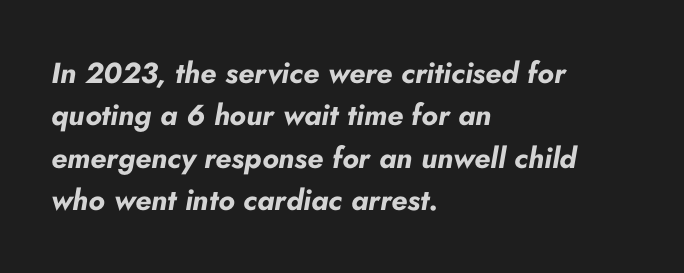
{"italic": "yes", "lean": "right", "slant_degrees": 10, "bold": "yes", "weight": "bold", "width": "normal", "stroke_contrast": "low", "x_height": "small", "monospaced": "no", "underline": "no", "align": "left", "line_spacing": "normal", "line_spacing_ratio": 1.46, "letter_spacing": "normal", "letter_spacing_em": 0.0, "glyph_px": 29}
